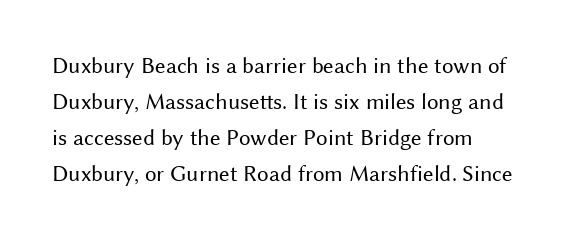
Q: Is the text bold? A: No.
Q: Is the text italic (slanted)? A: No, it is upright.
Q: Is the text underlined? A: No.
Q: How is the paragraph aligned? A: Left-aligned.
Q: Is the spacing between letters normal or unusually wide? A: Normal.
Q: Is the spacing between lines tight, normal or loose? A: Normal.
